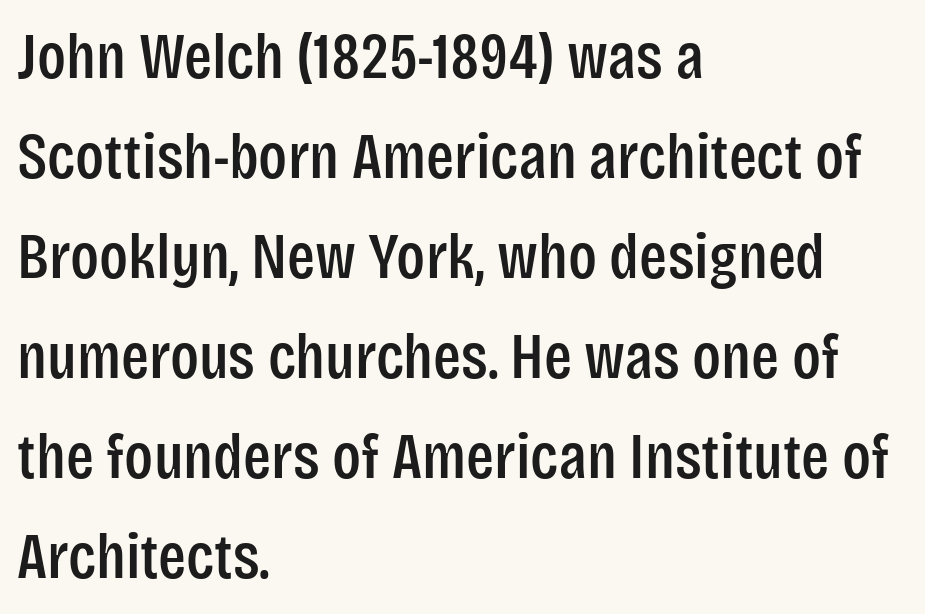
{"serif": "no", "italic": "no", "width": "condensed", "stroke_contrast": "low", "x_height": "large", "monospaced": "no", "underline": "no", "align": "left", "line_spacing": "normal", "line_spacing_ratio": 1.54, "letter_spacing": "normal", "letter_spacing_em": 0.0, "glyph_px": 65}
